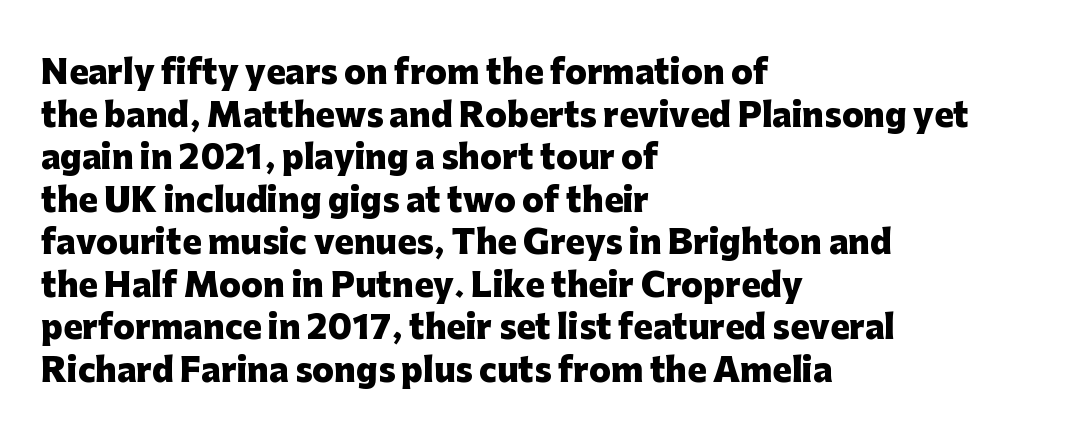
The image shows 32 px heavy sans-serif type, upright; set left-aligned, normal line spacing (1.33x), normal letter spacing, not underlined; low stroke contrast and a medium x-height.
